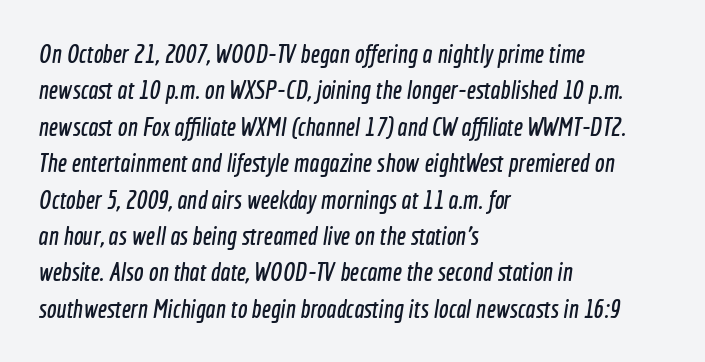
Descenders are the only things crossing below the line. The space between consecutive lines is moderate. Reading down the block, your eye returns to a fixed left position each line. Look at the tracking — it's just the regular setting, nothing added.
